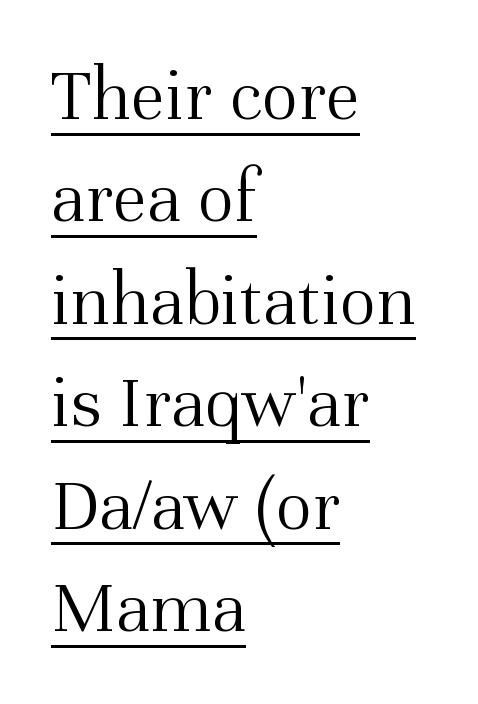
Here the designer chose a conventional face with non-uniform glyph widths. Layout note: lines flush left. Stroke mass is kept to a normal reading level or below. Here the glyphs are tracked normally, forming tight word shapes. Rendered with straight, roman letterforms.
